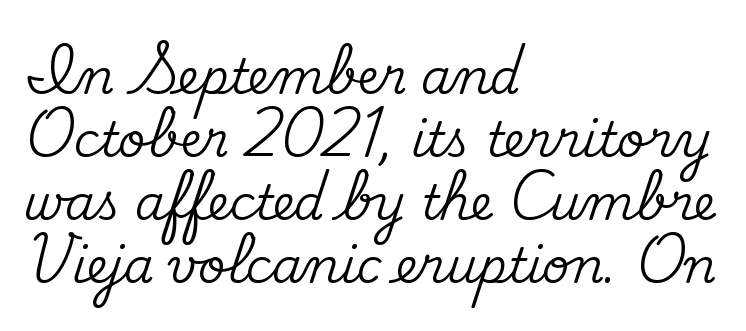
The image shows 48 px text type; set left-aligned, normal line spacing (1.31x), normal letter spacing, not underlined; medium stroke contrast and a small x-height.
